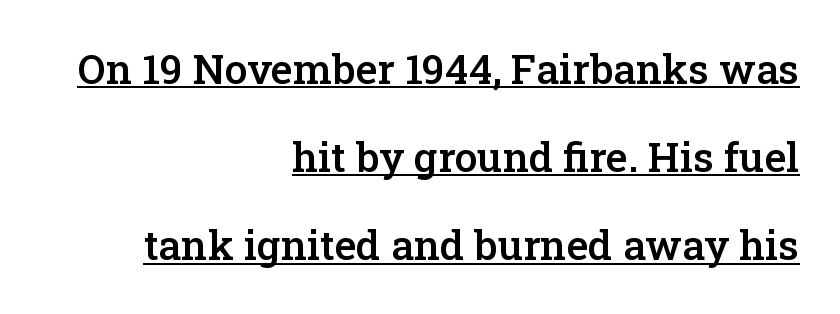
{"serif": "yes", "italic": "no", "bold": "semi", "weight": "semibold", "width": "normal", "stroke_contrast": "low", "x_height": "medium", "monospaced": "no", "underline": "yes", "align": "right", "line_spacing": "loose", "line_spacing_ratio": 2.15, "letter_spacing": "normal", "letter_spacing_em": 0.0, "glyph_px": 41}
